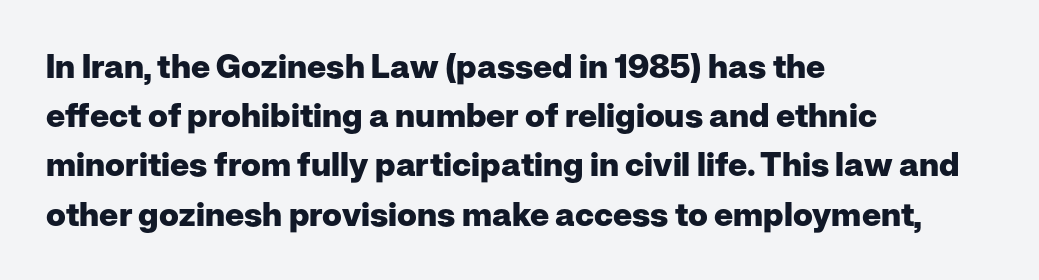
Examine the stroke ends and you'll find no serifs. Nothing unusual about the tracking: characters are spaced as the font intends. This sample is left-justified, so line endings fall wherever the words run out. This sample keeps an unexceptional amount of space between lines. Unlike italic type, these characters show no tilt at all. The string is rendered with underlining switched off.
